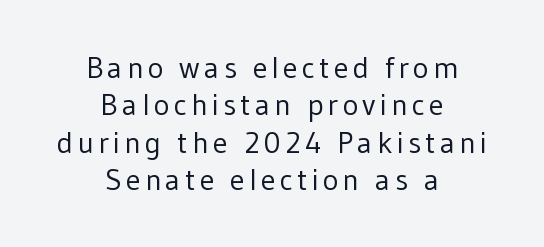
{"serif": "no", "italic": "no", "bold": "no", "weight": "regular", "width": "normal", "stroke_contrast": "low", "x_height": "medium", "monospaced": "no", "underline": "no", "align": "center", "line_spacing": "normal", "line_spacing_ratio": 1.25, "glyph_px": 30}
